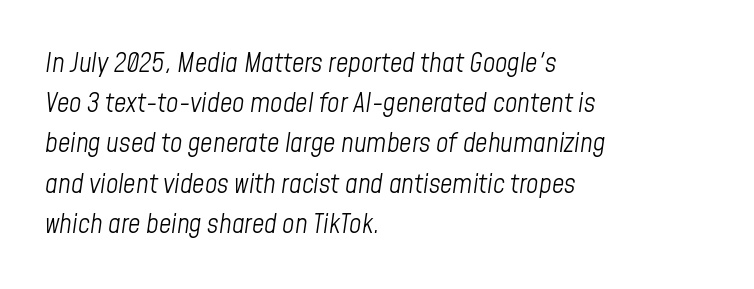
The image shows 27 px text type, italic (leaning right); set left-aligned, normal line spacing (1.49x), normal letter spacing, not underlined.
